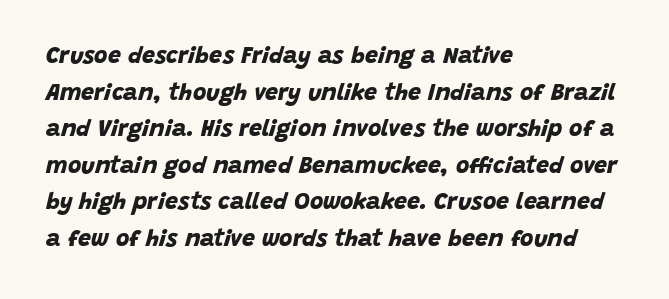
{"bold": "yes", "underline": "no", "align": "left", "line_spacing": "normal", "line_spacing_ratio": 1.59, "letter_spacing": "normal", "letter_spacing_em": 0.0, "glyph_px": 23}
